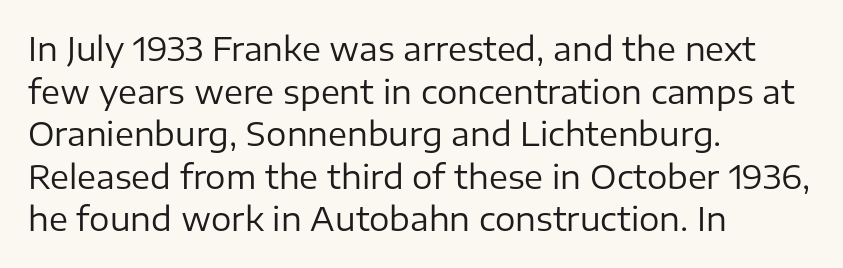
{"serif": "no", "italic": "no", "bold": "no", "weight": "regular", "width": "normal", "stroke_contrast": "low", "x_height": "medium", "monospaced": "no", "underline": "no", "align": "left", "line_spacing": "normal", "line_spacing_ratio": 1.33, "letter_spacing": "normal", "letter_spacing_em": 0.0, "glyph_px": 32}
